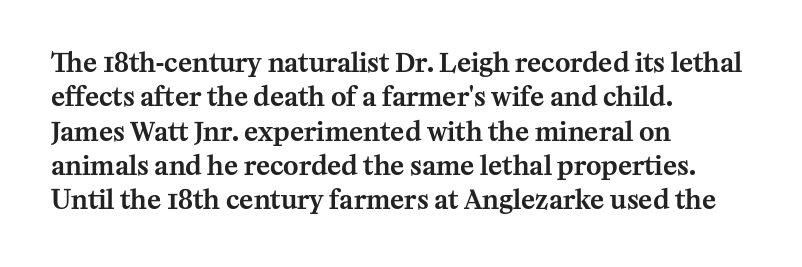
{"italic": "no", "underline": "no", "align": "left", "line_spacing": "normal", "line_spacing_ratio": 1.32, "letter_spacing": "normal", "letter_spacing_em": 0.0, "glyph_px": 26}
